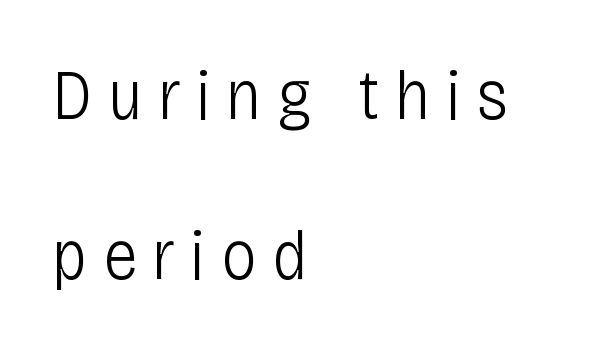
Q: Is the text bold? A: No.
Q: Is the text italic (slanted)? A: No, it is upright.
Q: Is the typeface a serif or a sans-serif typeface? A: Sans-serif.
Q: Is the text underlined? A: No.
Q: How is the paragraph aligned? A: Left-aligned.
Q: Is the spacing between letters normal or unusually wide? A: Unusually wide.
Q: Is the spacing between lines tight, normal or loose? A: Loose.
Q: Width (condensed, normal, or wide)? A: Condensed.
Q: Stroke contrast? A: Low.
Q: x-height? A: Large.
Q: Monospaced? A: No.
